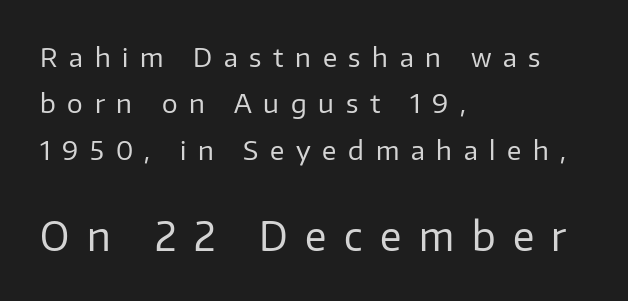
{"serif": "no", "italic": "no", "bold": "no", "weight": "regular", "width": "normal", "stroke_contrast": "low", "x_height": "medium", "monospaced": "no", "underline": "no", "align": "left", "line_spacing_ratio": 1.78, "letter_spacing": "wide", "letter_spacing_em": 0.45, "larger_block": "second", "size_ratio": 1.5, "glyph_px": 39}
